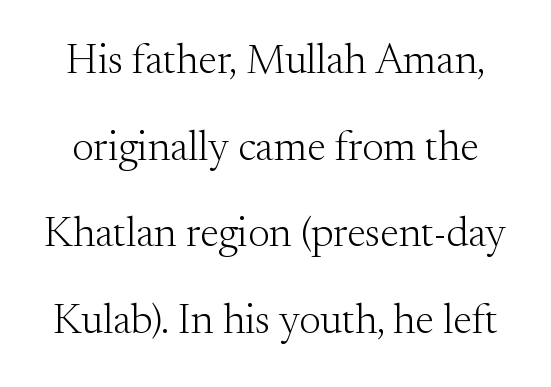
The image shows 42 px light serif type, upright; set loose line spacing (2.06x), normal letter spacing, not underlined; medium stroke contrast and a small x-height.
